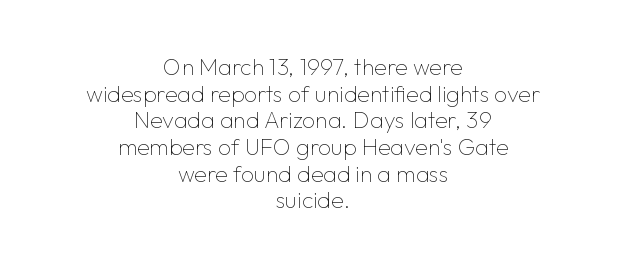
Q: Is the text bold? A: No.
Q: Is the text italic (slanted)? A: No, it is upright.
Q: Is the text underlined? A: No.
Q: How is the paragraph aligned? A: Centered.
Q: Is the spacing between letters normal or unusually wide? A: Normal.
